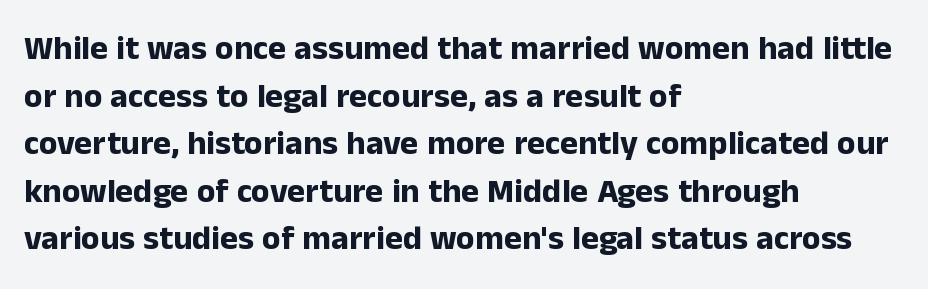
The image shows 34 px bold sans-serif type, upright; set left-aligned, normal line spacing (1.4x), normal letter spacing, not underlined; low stroke contrast and a medium x-height.
